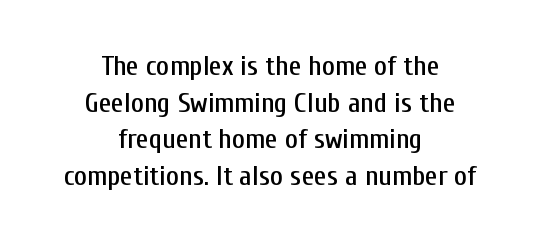
Q: Is the text italic (slanted)? A: No, it is upright.
Q: Is the typeface a serif or a sans-serif typeface? A: Sans-serif.
Q: Is the text underlined? A: No.
Q: How is the paragraph aligned? A: Centered.
Q: Is the spacing between letters normal or unusually wide? A: Normal.
Q: Is the spacing between lines tight, normal or loose? A: Normal.
Q: Width (condensed, normal, or wide)? A: Condensed.
Q: Stroke contrast? A: Low.
Q: x-height? A: Medium.
Q: Monospaced? A: No.
